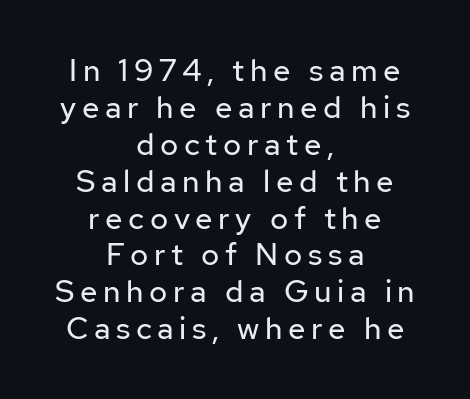
Q: Is the text bold? A: No.
Q: Is the text italic (slanted)? A: No, it is upright.
Q: Is the typeface a serif or a sans-serif typeface? A: Sans-serif.
Q: Is the text underlined? A: No.
Q: How is the paragraph aligned? A: Centered.
Q: Width (condensed, normal, or wide)? A: Normal.
Q: Stroke contrast? A: Low.
Q: x-height? A: Medium.
Q: Monospaced? A: No.
